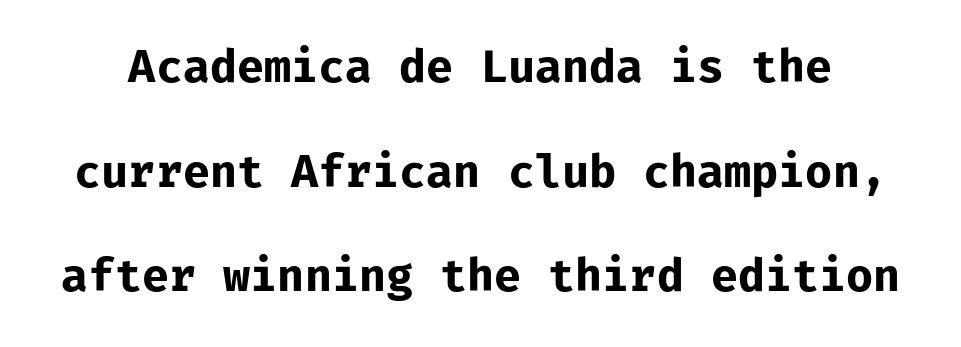
The image shows 44 px bold sans-serif type, upright, monospaced; set loose line spacing (2.38x), normal letter spacing, not underlined; low stroke contrast and a medium x-height.
